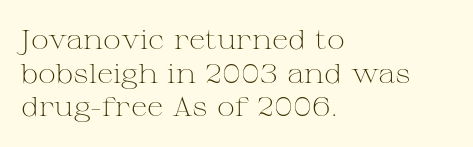
Q: Is the text bold? A: No.
Q: Is the text italic (slanted)? A: No, it is upright.
Q: Is the text underlined? A: No.
Q: How is the paragraph aligned? A: Left-aligned.
Q: Is the spacing between letters normal or unusually wide? A: Normal.
Q: Is the spacing between lines tight, normal or loose? A: Normal.
